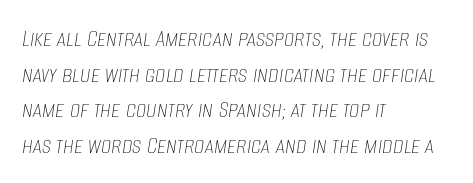
Q: Is the text bold? A: No.
Q: Is the text italic (slanted)? A: Yes, it leans right by about 8 degrees.
Q: Is the text underlined? A: No.
Q: How is the paragraph aligned? A: Left-aligned.
Q: Is the spacing between letters normal or unusually wide? A: Normal.
Q: Is the spacing between lines tight, normal or loose? A: Normal.
